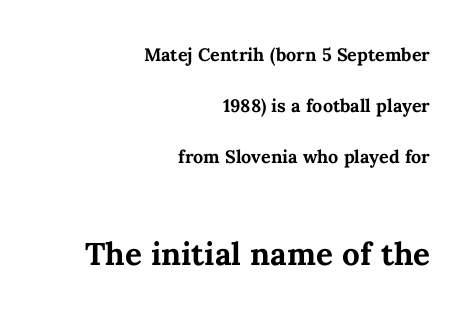
Has an underline been added? It has not. Designer's note — italics off, roman on. The lines are quadded right. Looks like regular typesetting: each glyph gets only the width it needs.
